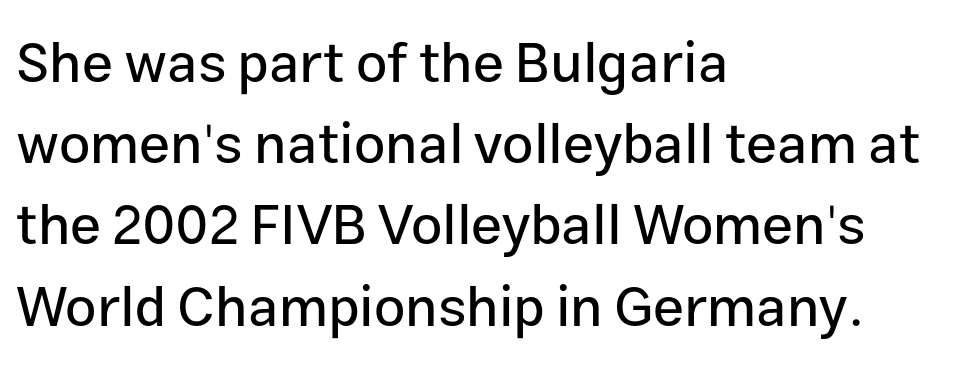
{"serif": "no", "italic": "no", "width": "normal", "stroke_contrast": "low", "x_height": "medium", "monospaced": "no", "underline": "no", "align": "left", "line_spacing": "normal", "line_spacing_ratio": 1.45, "letter_spacing": "normal", "letter_spacing_em": 0.0, "glyph_px": 56}
